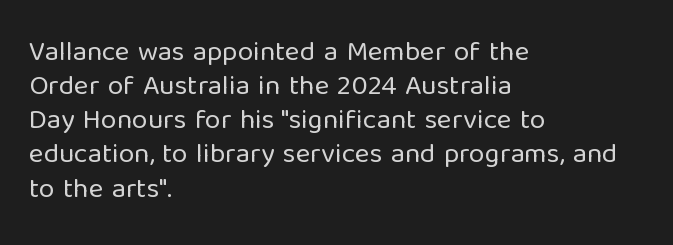
Q: Is the text bold? A: No.
Q: Is the text italic (slanted)? A: No, it is upright.
Q: Is the typeface a serif or a sans-serif typeface? A: Sans-serif.
Q: Is the text underlined? A: No.
Q: How is the paragraph aligned? A: Left-aligned.
Q: Is the spacing between letters normal or unusually wide? A: Normal.
Q: Width (condensed, normal, or wide)? A: Normal.
Q: Stroke contrast? A: Low.
Q: x-height? A: Medium.
Q: Monospaced? A: No.
